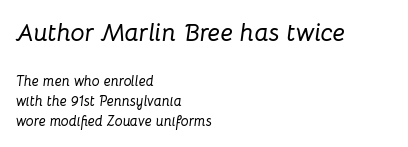
{"italic": "yes", "lean": "right", "slant_degrees": 8, "underline": "no", "align": "left", "line_spacing": "normal", "line_spacing_ratio": 1.43, "letter_spacing": "normal", "letter_spacing_em": 0.0, "larger_block": "first", "size_ratio": 1.79, "glyph_px": 25}
